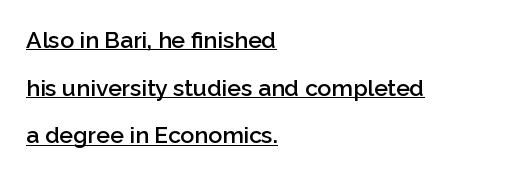
The image shows 23 px text type, upright; set left-aligned, loose line spacing (2.07x), normal letter spacing, underlined.
